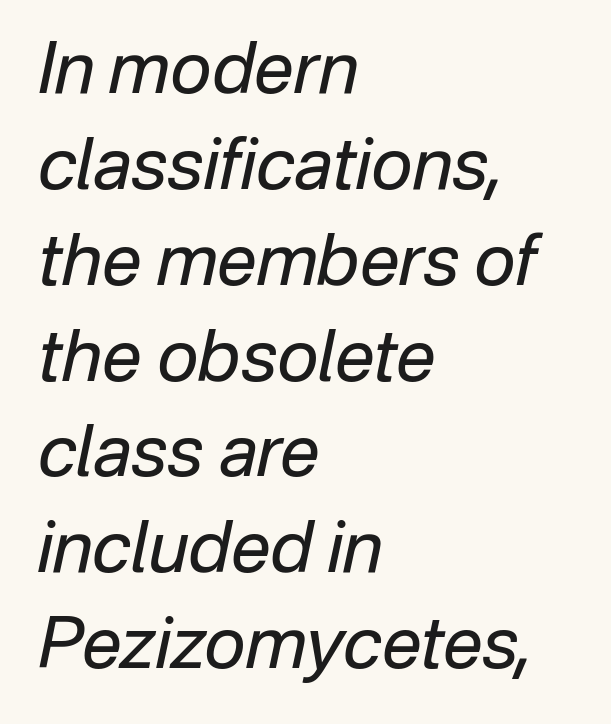
Q: Is the text bold? A: No.
Q: Is the text italic (slanted)? A: Yes, it leans right by about 12 degrees.
Q: Is the text underlined? A: No.
Q: How is the paragraph aligned? A: Left-aligned.
Q: Is the spacing between letters normal or unusually wide? A: Normal.
Q: Is the spacing between lines tight, normal or loose? A: Normal.
Q: Width (condensed, normal, or wide)? A: Normal.
Q: Stroke contrast? A: Low.
Q: x-height? A: Medium.
Q: Monospaced? A: No.
